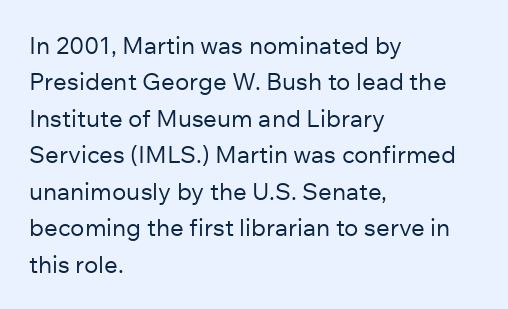
The foot of each line stays bare and open. These lines stack with their left ends in a neat column. Italic: no, the glyphs are upright roman. These lines sit exactly where default settings would place them.
